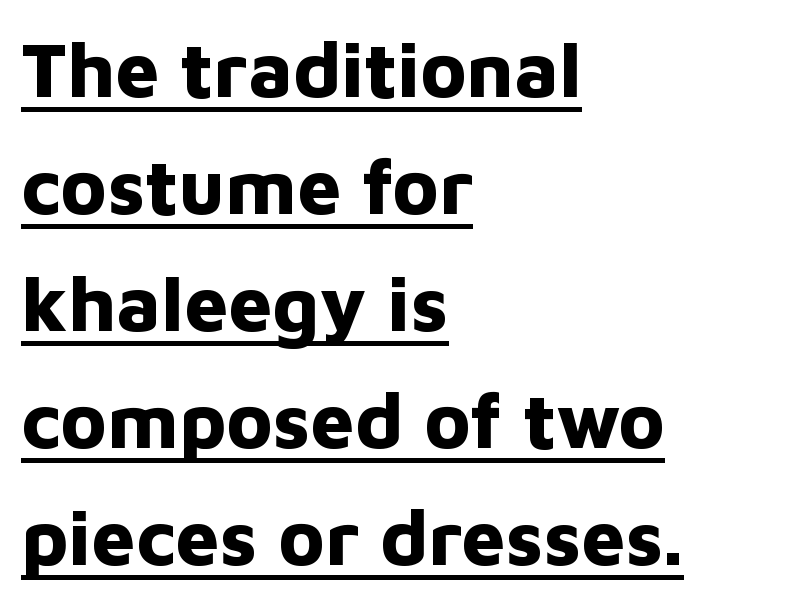
The image shows 78 px bold sans-serif type, upright; set left-aligned, normal line spacing (1.5x), normal letter spacing, underlined; low stroke contrast and a medium x-height.
